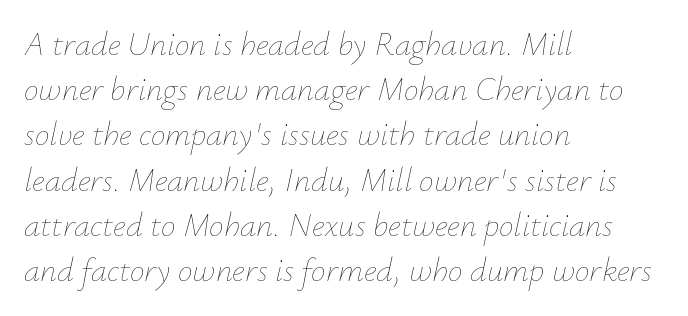
The image shows 33 px thin type, italic (leaning right); set left-aligned, normal line spacing (1.37x), normal letter spacing, not underlined; low stroke contrast and a small x-height.
